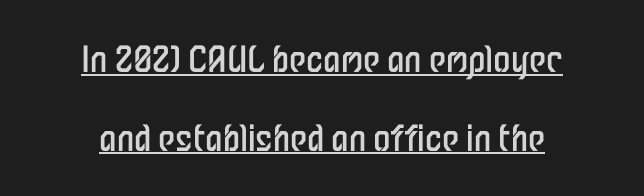
Each line of the rendering has a horizontal stroke beneath the glyphs. Each line is balanced around a shared central axis. The letters advance in unequal steps, a hallmark of proportional type. Tracking value appears to be zero — textbook default spacing. The lines are spread far apart with generous leading. The strokes carry an ordinary text weight at most.
